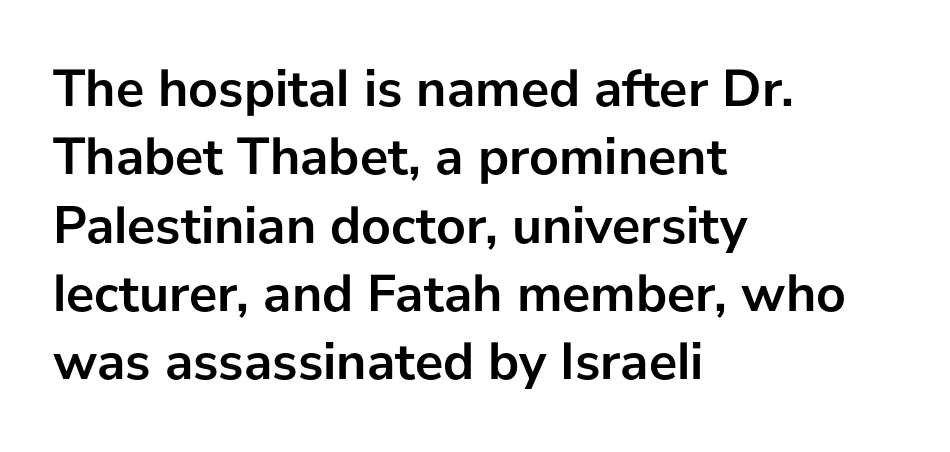
Q: Is the text bold? A: Yes.
Q: Is the text italic (slanted)? A: No, it is upright.
Q: Is the typeface a serif or a sans-serif typeface? A: Sans-serif.
Q: Is the text underlined? A: No.
Q: How is the paragraph aligned? A: Left-aligned.
Q: Is the spacing between letters normal or unusually wide? A: Normal.
Q: Is the spacing between lines tight, normal or loose? A: Normal.
Q: Width (condensed, normal, or wide)? A: Normal.
Q: Stroke contrast? A: Low.
Q: x-height? A: Medium.
Q: Monospaced? A: No.
